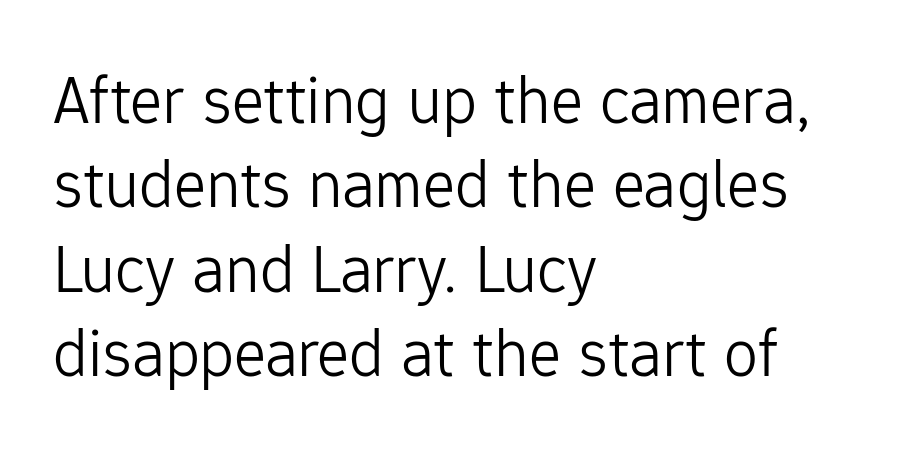
{"serif": "no", "italic": "no", "bold": "no", "weight": "light", "width": "normal", "stroke_contrast": "low", "x_height": "medium", "monospaced": "no", "underline": "no", "align": "left", "line_spacing_ratio": 1.24, "letter_spacing": "normal", "letter_spacing_em": 0.0, "glyph_px": 68}
